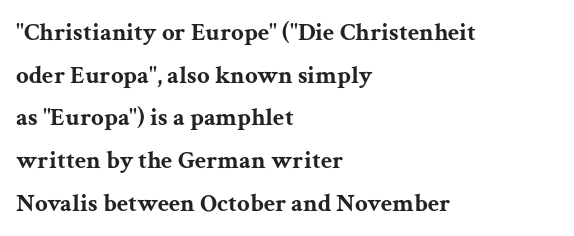
{"italic": "no", "bold": "yes", "underline": "no", "align": "left", "line_spacing_ratio": 1.71, "letter_spacing": "normal", "letter_spacing_em": 0.0, "glyph_px": 25}
